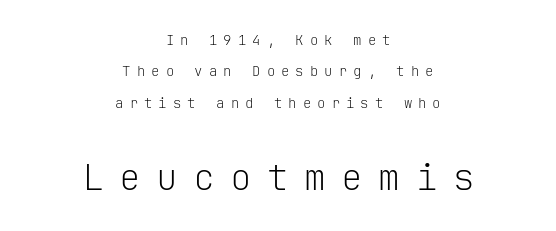
The strip under each line holds only bare page. The lettering holds an erect, upright posture throughout. Reading down the block, each line starts at a different indent, mirrored at its end. One glance says open: line gaps are wider than usual. Does extra space separate the letters? Yes, quite a lot of it.
